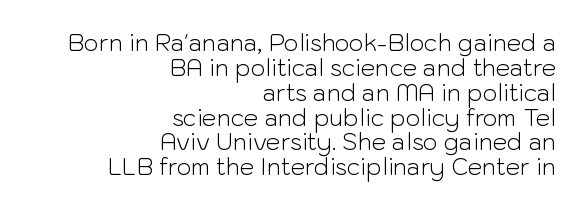
{"italic": "no", "bold": "no", "underline": "no", "align": "right", "line_spacing": "tight", "line_spacing_ratio": 1.08, "letter_spacing": "normal", "letter_spacing_em": 0.0, "glyph_px": 23}
